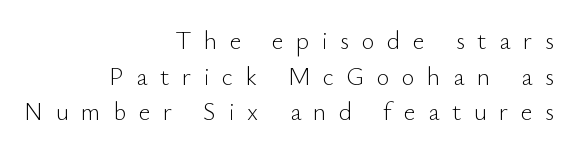
The passage shown stacks its lines at a standard gap. These lines stack with their right ends in a neat column. Rendered with straight, roman letterforms. A typesetter would call this heavily tracked-out type.
